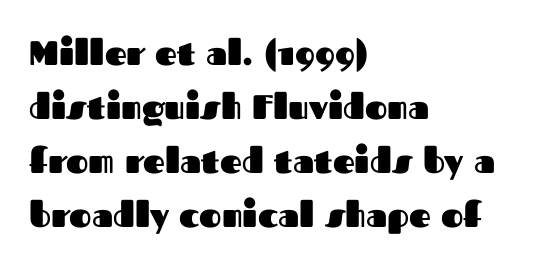
Look at the stroke-to-counter ratio: heavy, a bold. These lines keep a tight, regular rhythm from letter to letter. Posture: vertical. Leftover space on each line is placed entirely after the last word. This sample has the flowing, uneven cadence of proportional lettering.
